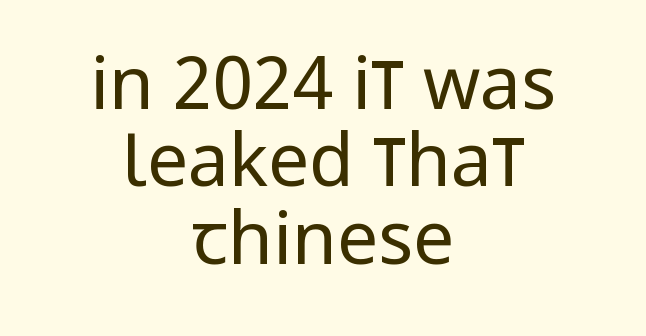
Note the varied advance widths — an 'i' is clearly narrower than an 'm'. Leading is clearly below the norm, producing a dense column. Type style note: lacks serifs. Glyph-to-glyph distance matches everyday printed text.
